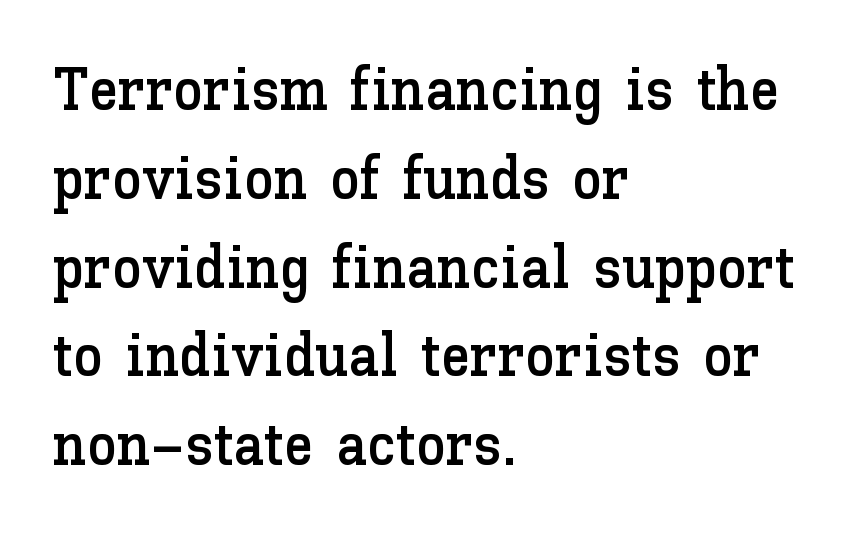
The face used here is proportionally spaced, like ordinary book or web type. Check under the words: just untouched page. Letter spacing: default. The rows are spaced the way most documents space them. A typesetter would mark this as roman, not italic.
